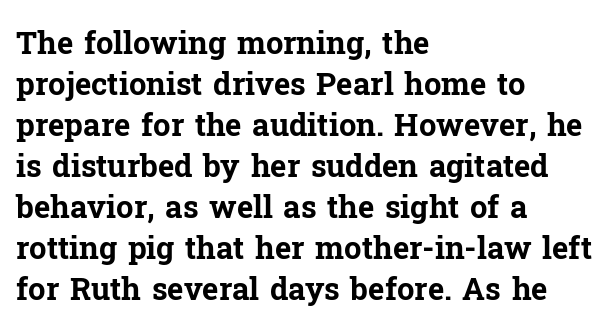
Q: Is the text bold? A: Yes.
Q: Is the text italic (slanted)? A: No, it is upright.
Q: Is the typeface a serif or a sans-serif typeface? A: Serif.
Q: Is the text underlined? A: No.
Q: How is the paragraph aligned? A: Left-aligned.
Q: Is the spacing between letters normal or unusually wide? A: Normal.
Q: Is the spacing between lines tight, normal or loose? A: Normal.
Q: Width (condensed, normal, or wide)? A: Normal.
Q: Stroke contrast? A: Low.
Q: x-height? A: Medium.
Q: Monospaced? A: No.
